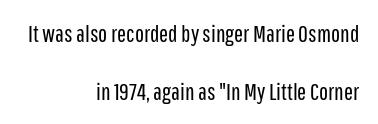
The image shows 24 px text type, upright; set right-aligned, loose line spacing (2.4x), normal letter spacing, not underlined.
